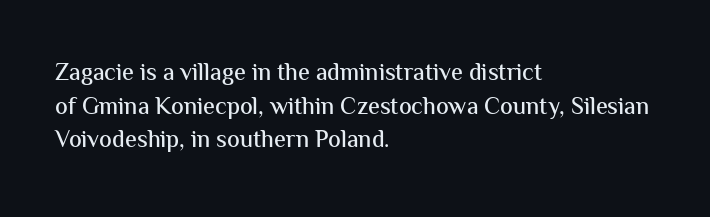
Q: Is the text italic (slanted)? A: No, it is upright.
Q: Is the text underlined? A: No.
Q: How is the paragraph aligned? A: Left-aligned.
Q: Is the spacing between letters normal or unusually wide? A: Normal.
Q: Is the spacing between lines tight, normal or loose? A: Normal.
